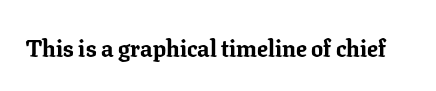
Q: Is the text bold? A: Yes.
Q: Is the text italic (slanted)? A: No, it is upright.
Q: Is the text underlined? A: No.
Q: Is the spacing between letters normal or unusually wide? A: Normal.
